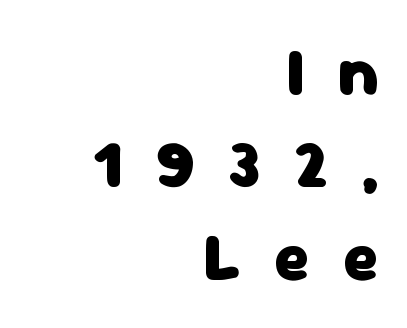
Q: Is the text bold? A: Yes.
Q: Is the text italic (slanted)? A: No, it is upright.
Q: Is the typeface a serif or a sans-serif typeface? A: Sans-serif.
Q: Is the text underlined? A: No.
Q: How is the paragraph aligned? A: Right-aligned.
Q: Is the spacing between letters normal or unusually wide? A: Unusually wide.
Q: Is the spacing between lines tight, normal or loose? A: Normal.
Q: Width (condensed, normal, or wide)? A: Normal.
Q: Stroke contrast? A: Low.
Q: x-height? A: Medium.
Q: Monospaced? A: No.
